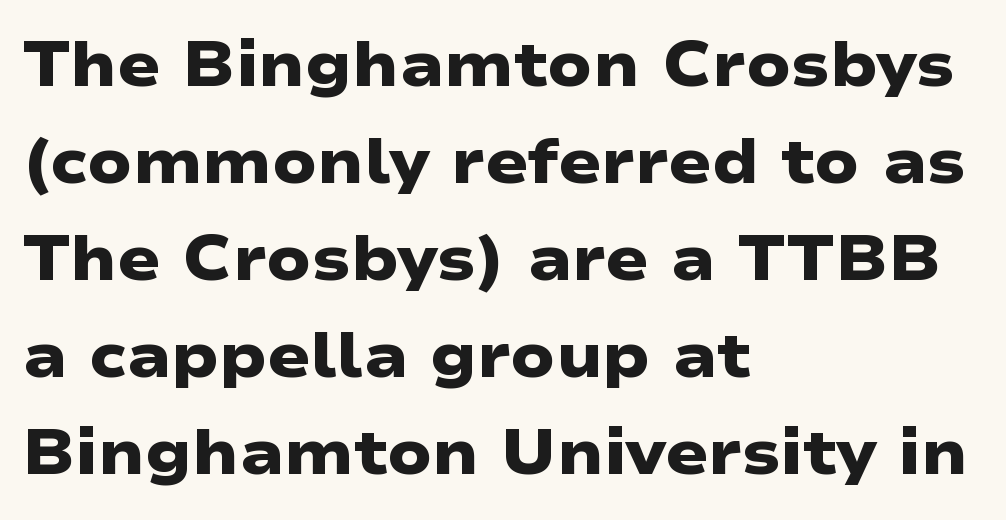
The image shows 63 px heavy, wide sans-serif type; set left-aligned, normal line spacing (1.54x), normal letter spacing, not underlined; low stroke contrast and a medium x-height.
